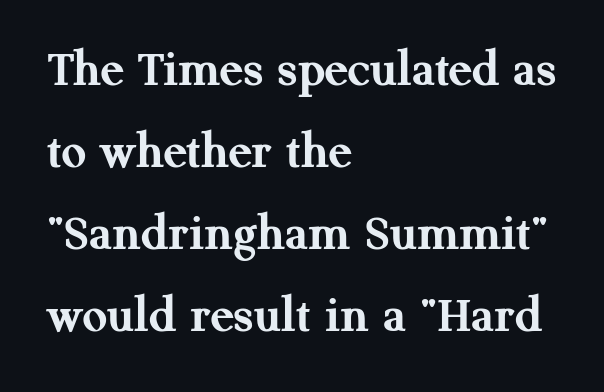
The image shows 54 px semibold serif type, upright; set left-aligned, normal line spacing (1.52x), normal letter spacing, not underlined; medium stroke contrast and a medium x-height.
